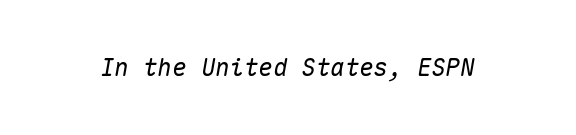
In terms of letterspacing, this is plain default setting. No word sits above an underline. The typography opts for an oblique posture over an upright one.
